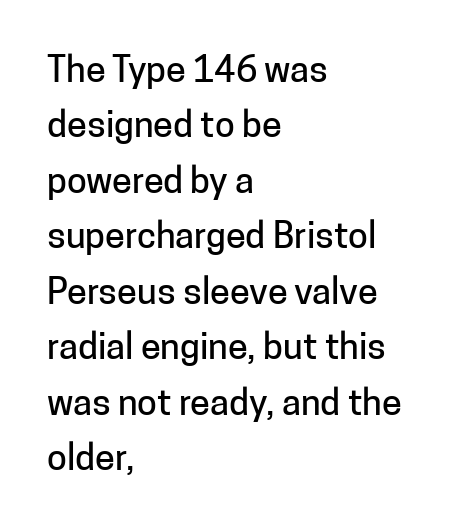
{"serif": "no", "italic": "no", "width": "normal", "stroke_contrast": "low", "x_height": "medium", "monospaced": "no", "underline": "no", "align": "left", "line_spacing": "normal", "line_spacing_ratio": 1.54, "letter_spacing": "normal", "letter_spacing_em": 0.0, "glyph_px": 36}
